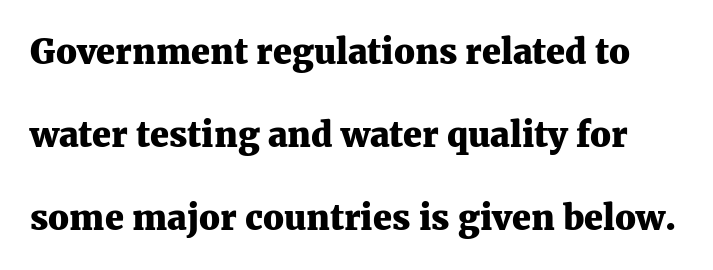
The image shows 34 px heavy serif type, upright; set loose line spacing (2.44x), normal letter spacing, not underlined; medium stroke contrast and a medium x-height.
